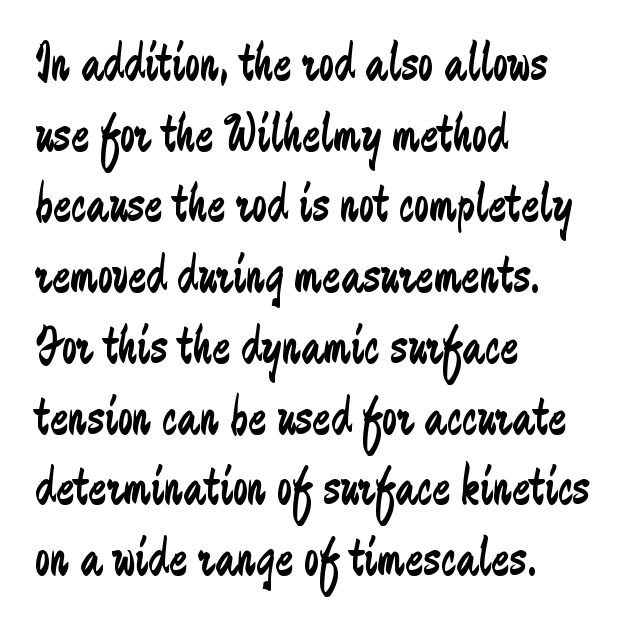
Beneath every word, the page is bare. You can tell from the bare stems that sans-serif type was used. Is this a heavy cut? Hardly; it is regular or lighter. Is the letter spacing exaggerated? No — it looks like the ordinary default. How would I describe the line gaps? Plain and ordinary. The passage shown is typed in a proportional face where columns would drift.
